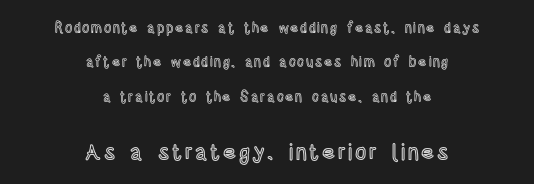
Q: Is the text italic (slanted)? A: No, it is upright.
Q: Is the text underlined? A: No.
Q: How is the paragraph aligned? A: Centered.
Q: Is the spacing between lines tight, normal or loose? A: Loose.
Q: Which block of text is set in a larger size, the first (top) or the second (bottom)? A: The second (bottom) one.
